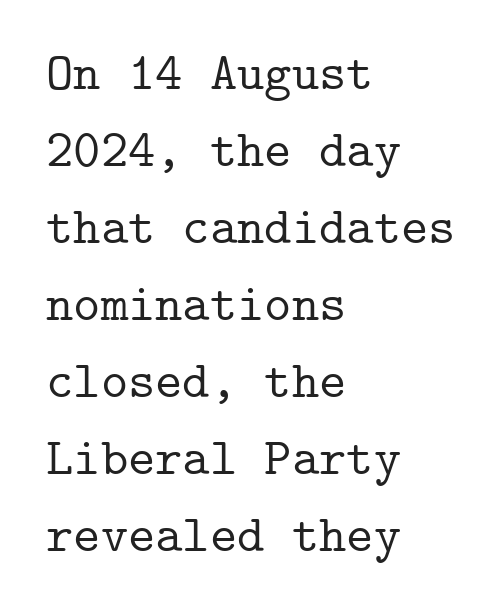
{"serif": "yes", "italic": "no", "width": "normal", "stroke_contrast": "low", "x_height": "medium", "monospaced": "yes", "underline": "no", "align": "left", "line_spacing": "normal", "line_spacing_ratio": 1.48, "letter_spacing": "normal", "letter_spacing_em": 0.0, "glyph_px": 52}
